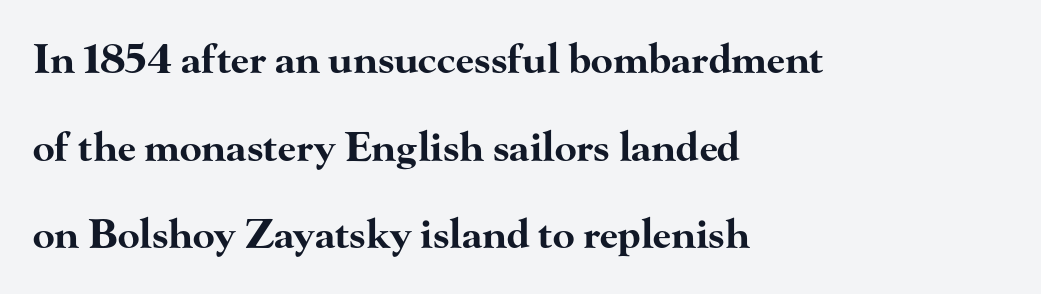
{"serif": "yes", "italic": "no", "bold": "yes", "weight": "bold", "width": "wide", "stroke_contrast": "high", "x_height": "small", "monospaced": "no", "underline": "no", "align": "left", "line_spacing": "loose", "line_spacing_ratio": 2.19, "letter_spacing": "normal", "letter_spacing_em": 0.0, "glyph_px": 40}
